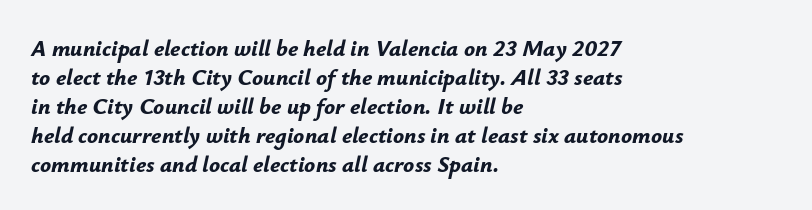
{"italic": "yes", "lean": "right", "slant_degrees": 12, "bold": "yes", "underline": "no", "align": "left", "line_spacing": "normal", "line_spacing_ratio": 1.26, "letter_spacing": "normal", "letter_spacing_em": 0.0, "glyph_px": 23}
